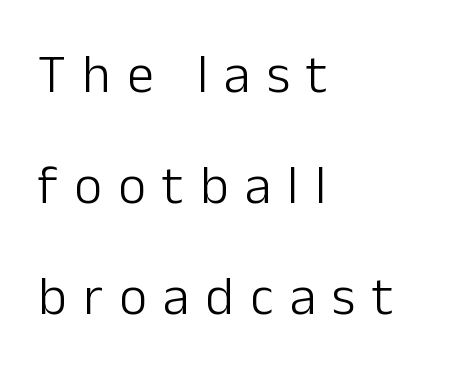
{"serif": "no", "italic": "no", "bold": "no", "weight": "light", "width": "normal", "stroke_contrast": "low", "x_height": "medium", "monospaced": "no", "underline": "no", "align": "left", "line_spacing": "loose", "line_spacing_ratio": 2.06, "letter_spacing": "wide", "letter_spacing_em": 0.3, "glyph_px": 54}
